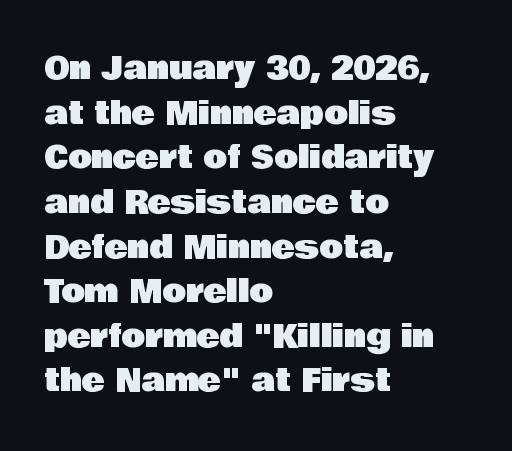
{"serif": "no", "italic": "no", "width": "normal", "stroke_contrast": "low", "x_height": "large", "monospaced": "no", "underline": "no", "align": "left", "line_spacing": "normal", "line_spacing_ratio": 1.44, "letter_spacing": "normal", "letter_spacing_em": 0.0, "glyph_px": 31}
